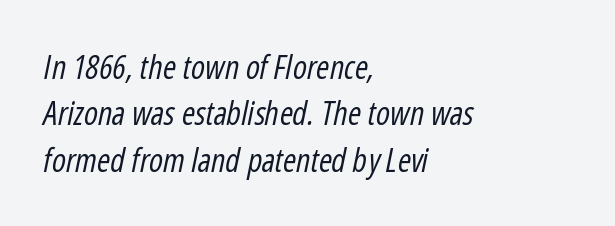
Looking at the ascenders, they clearly lean. The passage shown has conventional tracking throughout. If you measured baseline to baseline, you'd find a middling distance. This reads as an unemphasized weight, regular at the heaviest. A clean baseline with only descenders dipping below it. Each letter keeps its own natural width here, so spacing adapts to shape.
